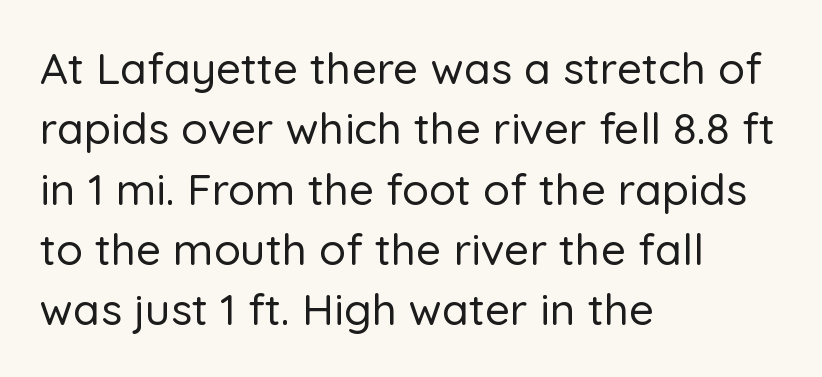
The image shows 44 px sans-serif type, upright; set left-aligned, normal line spacing (1.37x), normal letter spacing, not underlined; low stroke contrast and a medium x-height.
